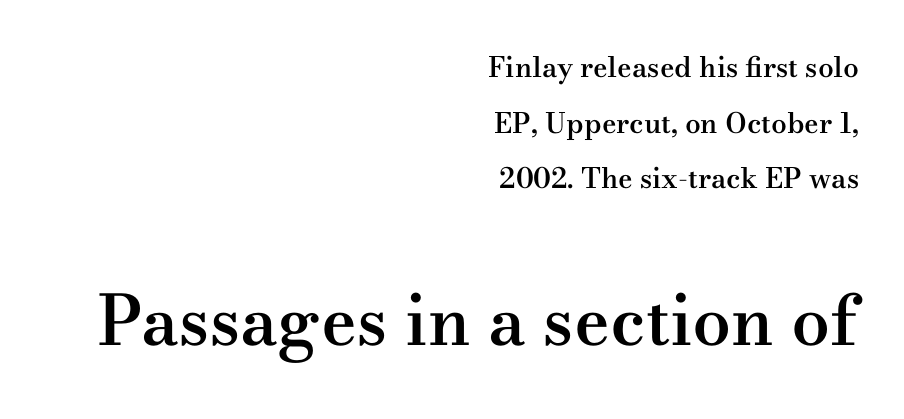
Do the characters align in a grid? No, the font is proportional. Honestly, the letter spacing is just normal — you wouldn't notice it. If you drew a line through each stem, it would be perfectly vertical. Just letters on the line, the space beneath them empty.
